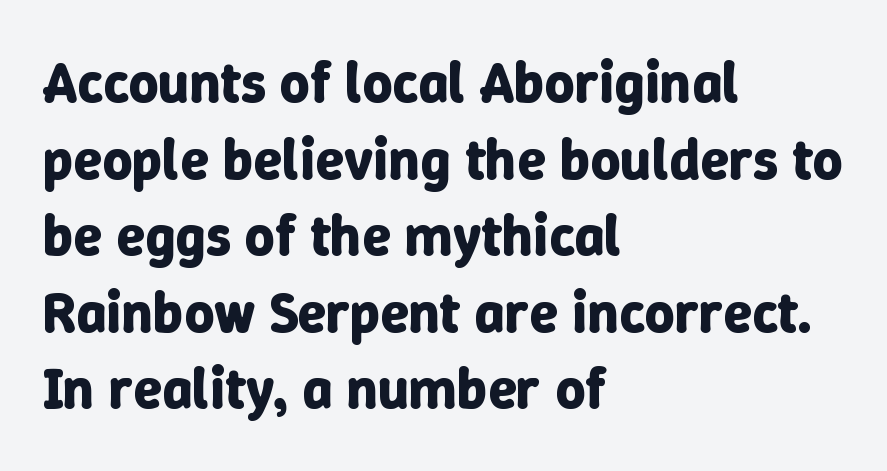
Do the letters lean? They stand straight. The face used here is proportionally spaced, like ordinary book or web type. Caption: multi-line text, flush left, ragged right. Honestly, there is no underline to notice here at all.
